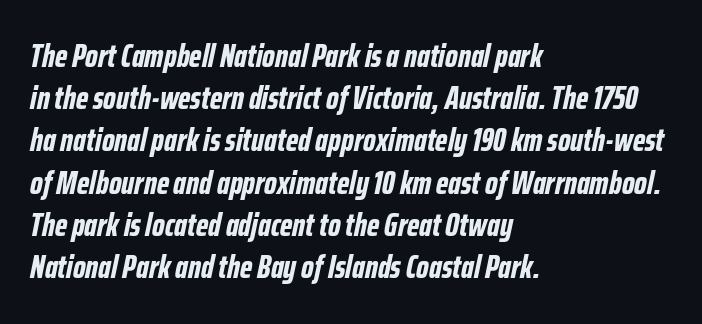
The image shows 32 px bold, condensed type, italic (leaning right); set left-aligned, normal line spacing (1.32x), normal letter spacing, not underlined; low stroke contrast and a medium x-height.
